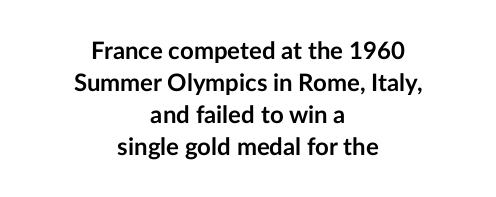
Q: Is the text bold? A: Yes.
Q: Is the text italic (slanted)? A: No, it is upright.
Q: Is the text underlined? A: No.
Q: How is the paragraph aligned? A: Centered.
Q: Is the spacing between letters normal or unusually wide? A: Normal.
Q: Is the spacing between lines tight, normal or loose? A: Normal.
